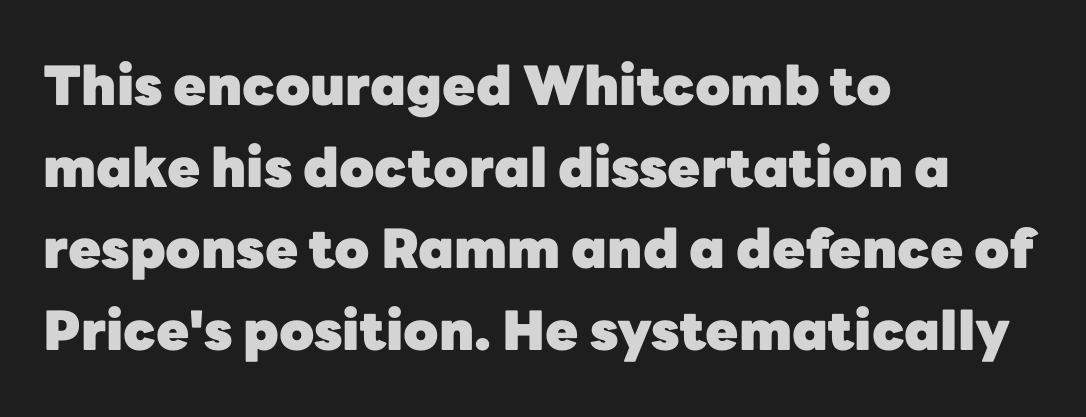
{"serif": "no", "italic": "no", "bold": "yes", "weight": "heavy", "width": "normal", "stroke_contrast": "low", "x_height": "medium", "monospaced": "no", "underline": "no", "align": "left", "line_spacing": "normal", "line_spacing_ratio": 1.51, "letter_spacing": "normal", "letter_spacing_em": 0.0, "glyph_px": 54}
